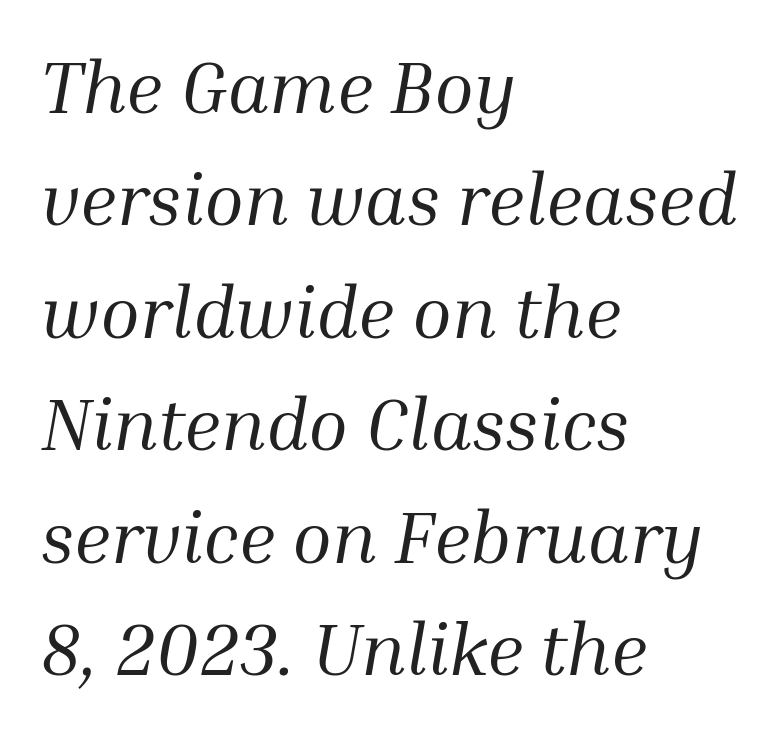
{"serif": "yes", "italic": "yes", "lean": "right", "slant_degrees": 10, "bold": "no", "weight": "regular", "width": "normal", "stroke_contrast": "medium", "x_height": "medium", "monospaced": "no", "underline": "no", "align": "left", "line_spacing": "normal", "line_spacing_ratio": 1.54, "letter_spacing": "normal", "letter_spacing_em": 0.0, "glyph_px": 73}
